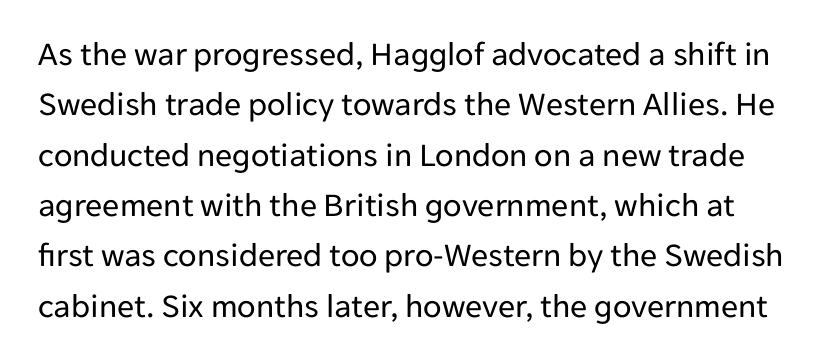
Q: Is the text bold? A: No.
Q: Is the text italic (slanted)? A: No, it is upright.
Q: Is the typeface a serif or a sans-serif typeface? A: Sans-serif.
Q: Is the text underlined? A: No.
Q: Is the spacing between letters normal or unusually wide? A: Normal.
Q: Is the spacing between lines tight, normal or loose? A: Normal.
Q: Width (condensed, normal, or wide)? A: Normal.
Q: Stroke contrast? A: Low.
Q: x-height? A: Medium.
Q: Monospaced? A: No.
